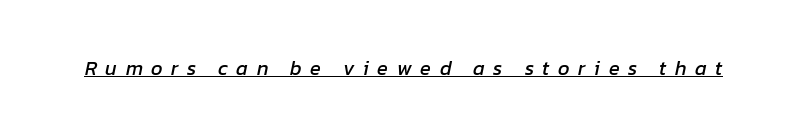
The image shows 20 px text type, italic (leaning right); set unusually wide letter spacing (+0.43 em), underlined.
